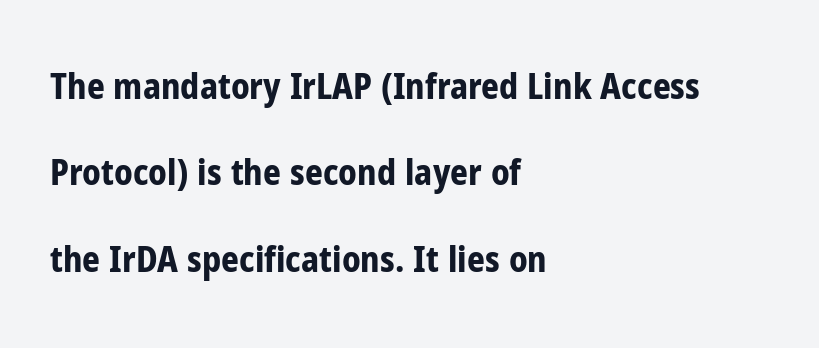
Nope, not italic — everything's standing straight. Words float on clear page, feet unadorned. Letter spacing: default. One glance says open: line gaps are wider than usual.
